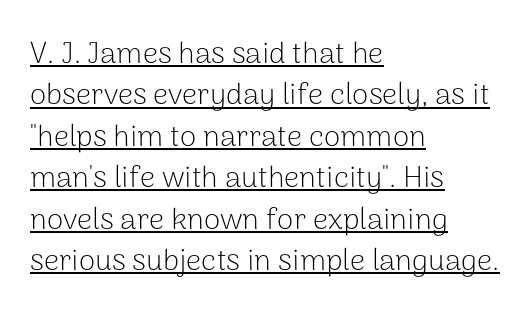
The image shows 30 px light sans-serif type, upright; set left-aligned, normal line spacing (1.38x), normal letter spacing, underlined; low stroke contrast and a medium x-height.
